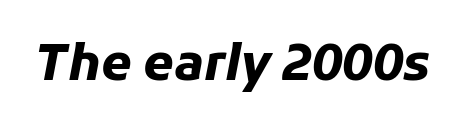
The image shows 49 px heavy type, italic (leaning right); set normal letter spacing, not underlined; low stroke contrast and a medium x-height.
